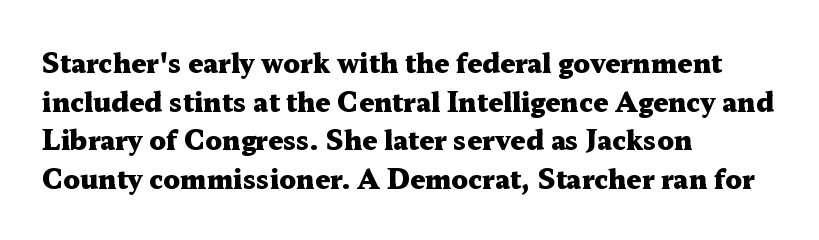
Leading: standard. Glyph-to-glyph distance matches everyday printed text. The face used here has the dense, thick strokes of a bold. These lines stack with their left ends in a neat column.
